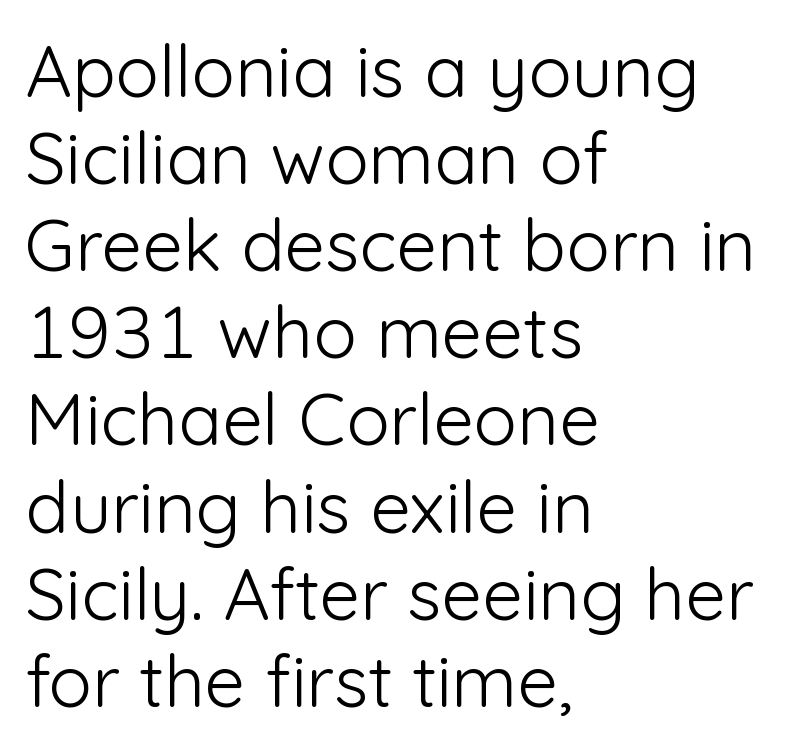
Q: Is the text bold? A: No.
Q: Is the text italic (slanted)? A: No, it is upright.
Q: Is the typeface a serif or a sans-serif typeface? A: Sans-serif.
Q: Is the text underlined? A: No.
Q: How is the paragraph aligned? A: Left-aligned.
Q: Is the spacing between letters normal or unusually wide? A: Normal.
Q: Width (condensed, normal, or wide)? A: Normal.
Q: Stroke contrast? A: Low.
Q: x-height? A: Medium.
Q: Monospaced? A: No.
